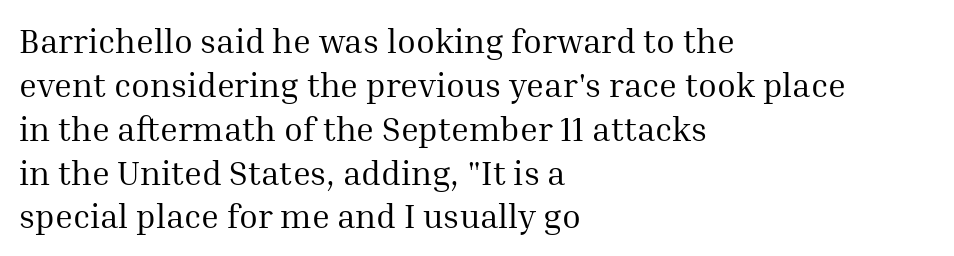
Q: Is the text bold? A: No.
Q: Is the text italic (slanted)? A: No, it is upright.
Q: Is the typeface a serif or a sans-serif typeface? A: Serif.
Q: Is the text underlined? A: No.
Q: How is the paragraph aligned? A: Left-aligned.
Q: Is the spacing between letters normal or unusually wide? A: Normal.
Q: Is the spacing between lines tight, normal or loose? A: Normal.
Q: Width (condensed, normal, or wide)? A: Normal.
Q: Stroke contrast? A: Medium.
Q: x-height? A: Medium.
Q: Monospaced? A: No.
